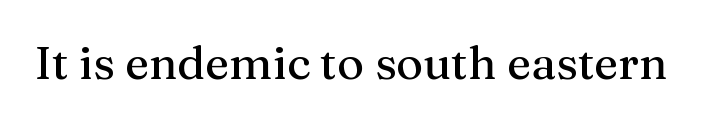
The string is rendered with underlining switched off. The face used here is proportionally spaced, like ordinary book or web type. No italicization has been applied; the sample stays upright. Is this a sans? No — the strokes have serifs. In terms of letterspacing, this is plain default setting.
